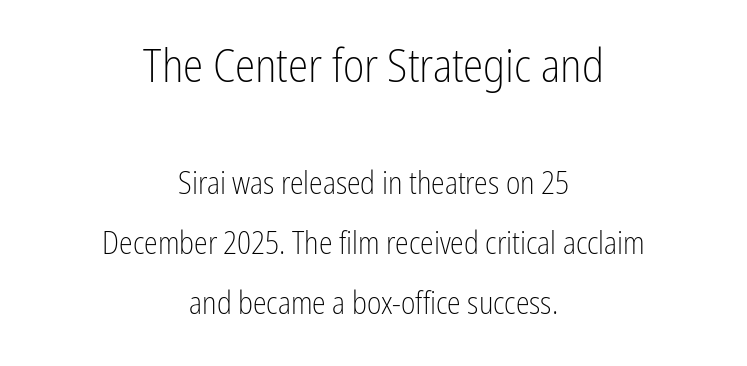
The image shows 46 px light, condensed sans-serif type, upright; set centered, loose line spacing (1.94x), normal letter spacing, not underlined; the first (top) block is 1.48x larger; low stroke contrast and a medium x-height.
